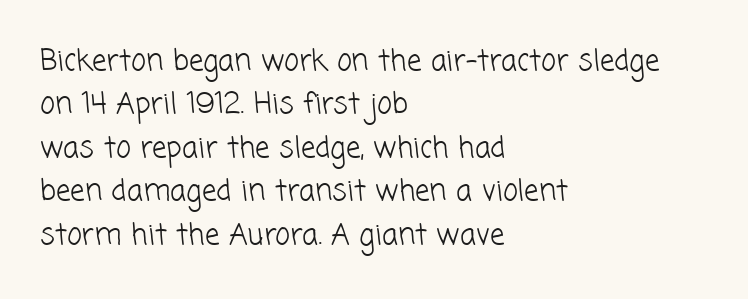
{"serif": "no", "bold": "no", "weight": "light", "width": "normal", "stroke_contrast": "low", "x_height": "medium", "monospaced": "no", "underline": "no", "align": "left", "line_spacing": "normal", "line_spacing_ratio": 1.5, "letter_spacing": "normal", "letter_spacing_em": 0.0, "glyph_px": 29}
